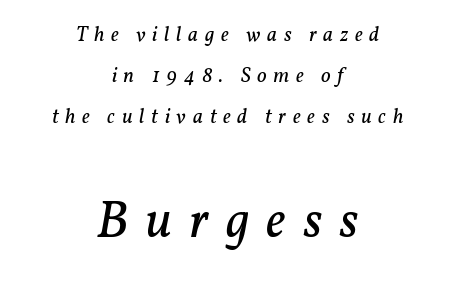
Q: Is the text bold? A: No.
Q: Is the text italic (slanted)? A: Yes, it leans right by about 11 degrees.
Q: Is the typeface a serif or a sans-serif typeface? A: Serif.
Q: Is the text underlined? A: No.
Q: How is the paragraph aligned? A: Centered.
Q: Is the spacing between letters normal or unusually wide? A: Unusually wide.
Q: Is the spacing between lines tight, normal or loose? A: Loose.
Q: Which block of text is set in a larger size, the first (top) or the second (bottom)? A: The second (bottom) one.
Q: Width (condensed, normal, or wide)? A: Normal.
Q: Stroke contrast? A: Low.
Q: x-height? A: Medium.
Q: Monospaced? A: No.
